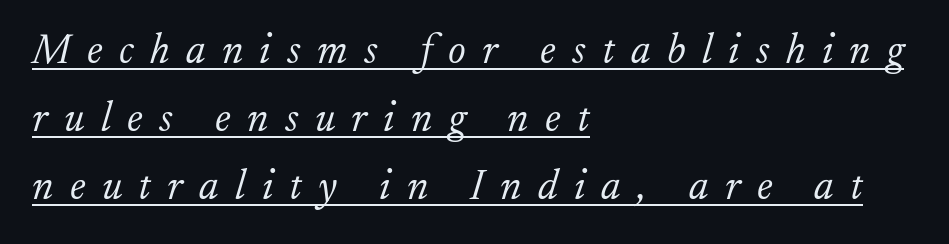
The image shows 42 px light serif type, italic (leaning right); set left-aligned, normal line spacing (1.62x), unusually wide letter spacing (+0.39 em), underlined; low stroke contrast and a small x-height.
